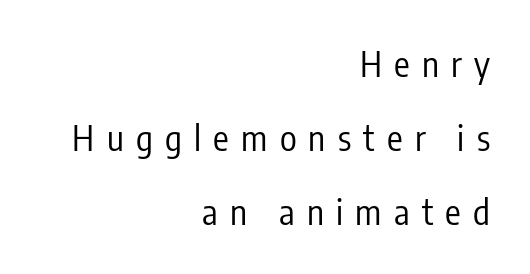
{"serif": "no", "italic": "no", "bold": "no", "weight": "regular", "width": "condensed", "stroke_contrast": "low", "x_height": "medium", "monospaced": "no", "underline": "no", "align": "right", "line_spacing": "loose", "line_spacing_ratio": 2.12, "letter_spacing": "wide", "letter_spacing_em": 0.35, "glyph_px": 35}
